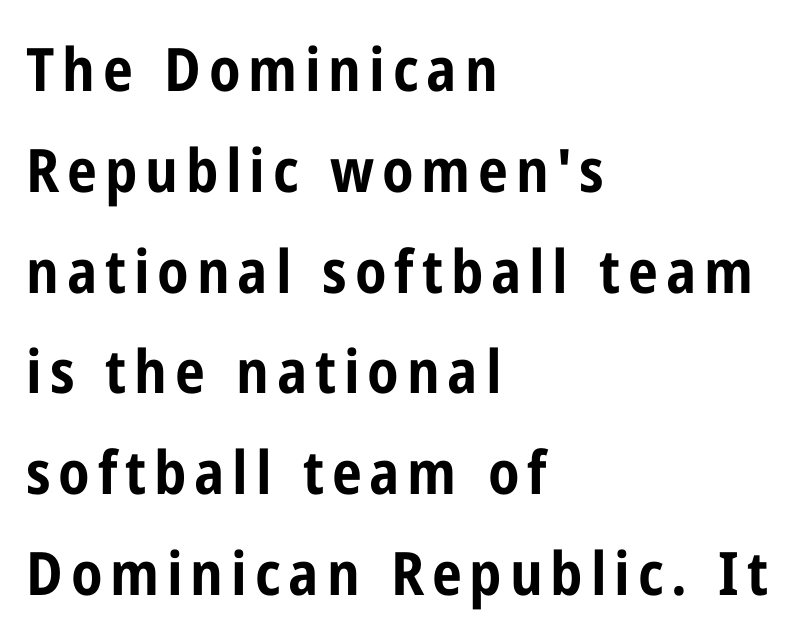
Q: Is the text bold? A: Yes.
Q: Is the text italic (slanted)? A: No, it is upright.
Q: Is the typeface a serif or a sans-serif typeface? A: Sans-serif.
Q: Is the text underlined? A: No.
Q: How is the paragraph aligned? A: Left-aligned.
Q: Is the spacing between lines tight, normal or loose? A: Normal.
Q: Width (condensed, normal, or wide)? A: Condensed.
Q: Stroke contrast? A: Low.
Q: x-height? A: Medium.
Q: Monospaced? A: No.
